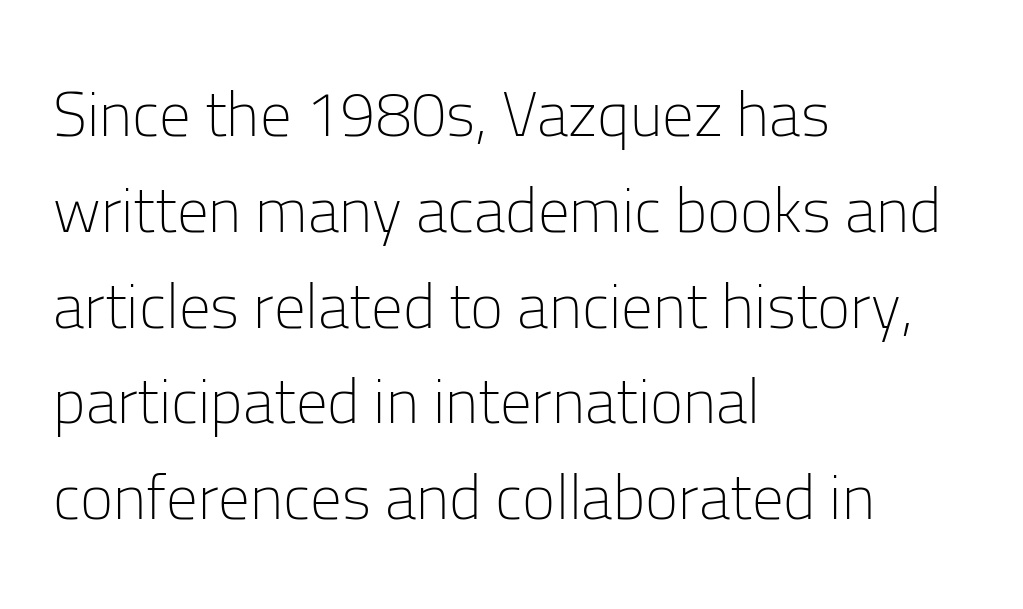
{"serif": "no", "italic": "no", "bold": "no", "weight": "light", "width": "normal", "stroke_contrast": "low", "x_height": "medium", "monospaced": "no", "underline": "no", "align": "left", "line_spacing": "normal", "line_spacing_ratio": 1.52, "letter_spacing": "normal", "letter_spacing_em": 0.0, "glyph_px": 63}
